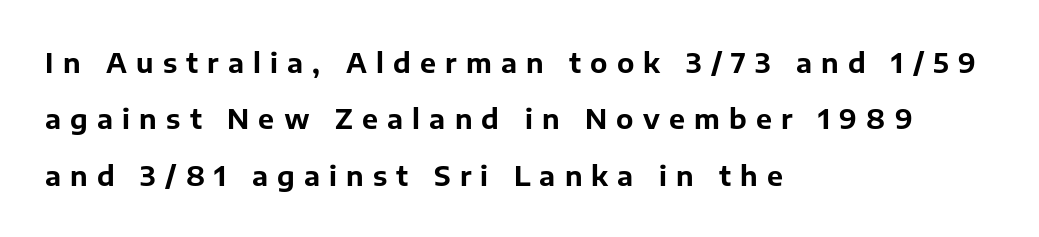
{"italic": "no", "bold": "yes", "underline": "no", "align": "left", "line_spacing": "loose", "line_spacing_ratio": 2.09, "letter_spacing": "wide", "letter_spacing_em": 0.34, "glyph_px": 27}
